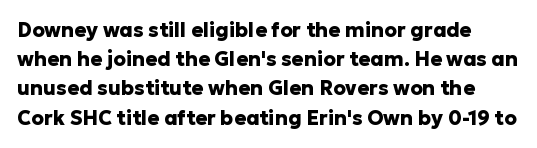
The foot of each line stays bare and open. Do the letters lean? They stand straight. How would I describe the line gaps? Plain and ordinary. The letters sit at their default tracking, neither squeezed nor spread.
